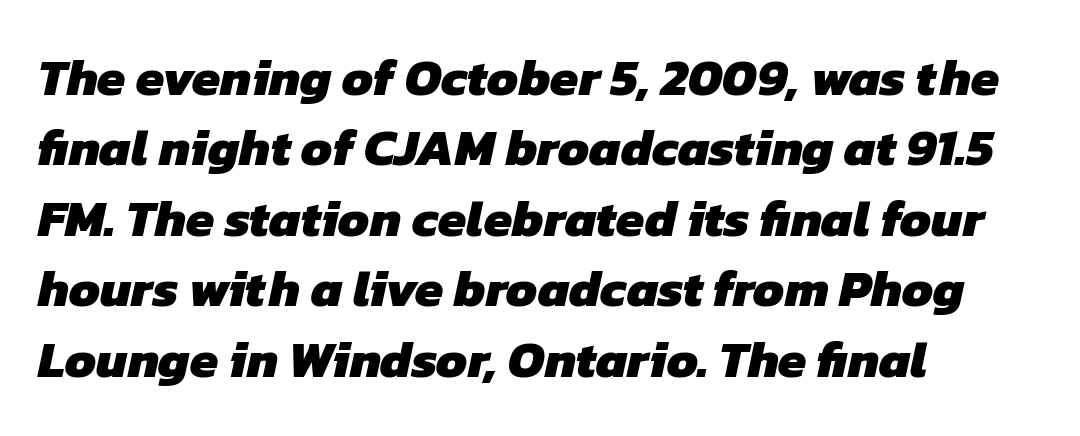
Q: Is the text bold? A: Yes.
Q: Is the typeface a serif or a sans-serif typeface? A: Sans-serif.
Q: Is the text underlined? A: No.
Q: How is the paragraph aligned? A: Left-aligned.
Q: Is the spacing between letters normal or unusually wide? A: Normal.
Q: Is the spacing between lines tight, normal or loose? A: Normal.
Q: Width (condensed, normal, or wide)? A: Normal.
Q: Stroke contrast? A: Low.
Q: x-height? A: Medium.
Q: Monospaced? A: No.
